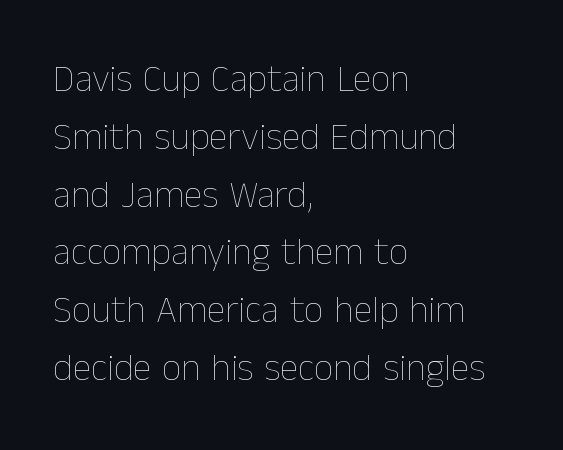
Q: Is the text bold? A: No.
Q: Is the text italic (slanted)? A: No, it is upright.
Q: Is the text underlined? A: No.
Q: How is the paragraph aligned? A: Left-aligned.
Q: Is the spacing between letters normal or unusually wide? A: Normal.
Q: Is the spacing between lines tight, normal or loose? A: Normal.
Q: Width (condensed, normal, or wide)? A: Normal.
Q: Stroke contrast? A: Low.
Q: x-height? A: Medium.
Q: Monospaced? A: No.
